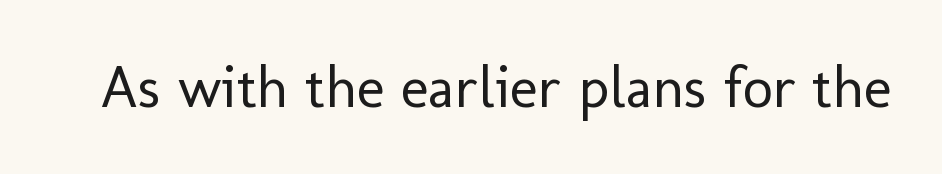
These lines are composed in type without serifs. The zone under the glyphs is completely vacant. Glyph-to-glyph distance matches everyday printed text. You could not count columns in this text — the font is proportionally spaced. In terms of posture, this sample is upright.
